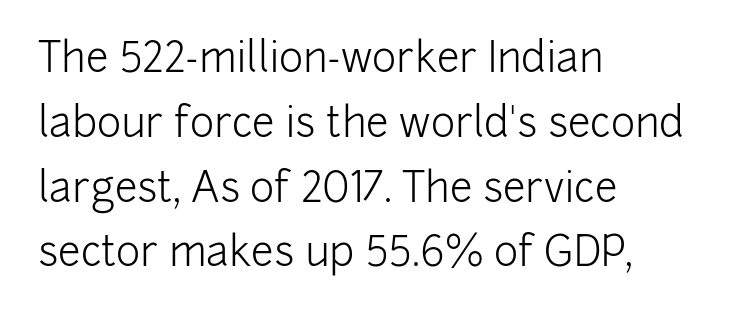
The image shows 41 px light sans-serif type, upright; set left-aligned, normal line spacing (1.58x), normal letter spacing, not underlined; low stroke contrast and a medium x-height.
